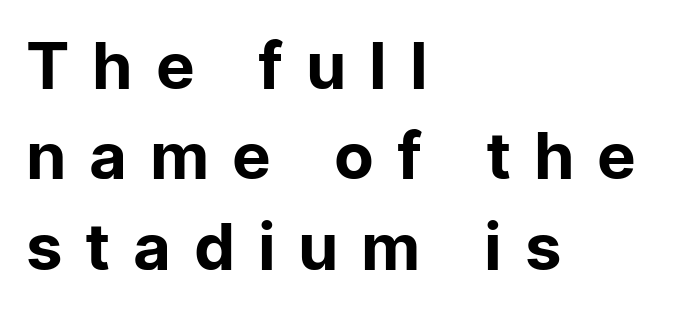
Q: Is the text bold? A: No.
Q: Is the text italic (slanted)? A: No, it is upright.
Q: Is the typeface a serif or a sans-serif typeface? A: Sans-serif.
Q: Is the text underlined? A: No.
Q: How is the paragraph aligned? A: Left-aligned.
Q: Is the spacing between letters normal or unusually wide? A: Unusually wide.
Q: Is the spacing between lines tight, normal or loose? A: Normal.
Q: Width (condensed, normal, or wide)? A: Normal.
Q: Stroke contrast? A: Low.
Q: x-height? A: Medium.
Q: Monospaced? A: No.
